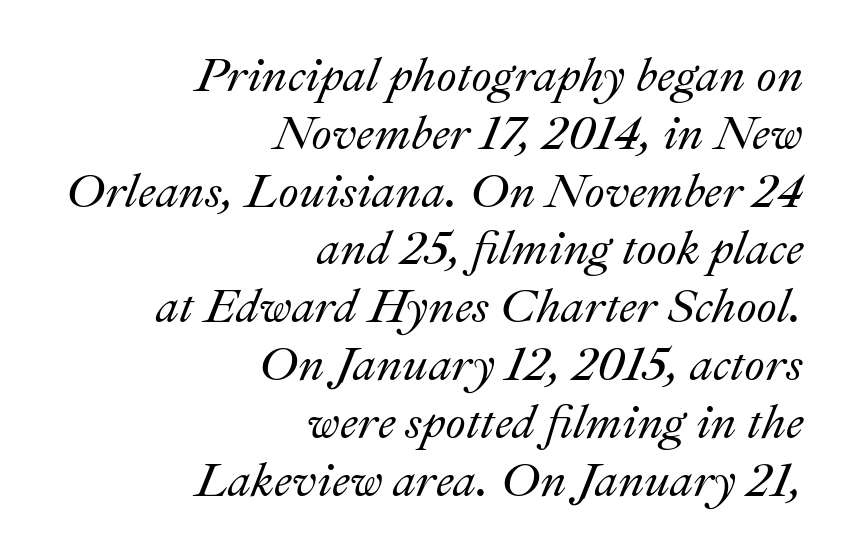
Q: Is the text italic (slanted)? A: Yes, it leans right by about 22 degrees.
Q: Is the text underlined? A: No.
Q: How is the paragraph aligned? A: Right-aligned.
Q: Is the spacing between letters normal or unusually wide? A: Normal.
Q: Width (condensed, normal, or wide)? A: Normal.
Q: Stroke contrast? A: Medium.
Q: x-height? A: Small.
Q: Monospaced? A: No.
